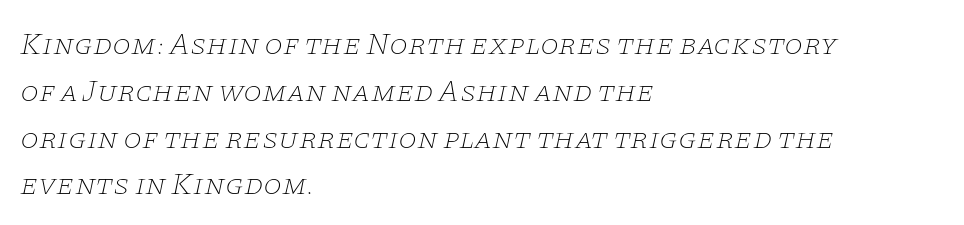
The image shows 30 px thin, wide serif type, italic (leaning right); set left-aligned, normal line spacing (1.56x), normal letter spacing, not underlined; low stroke contrast and a large x-height.
